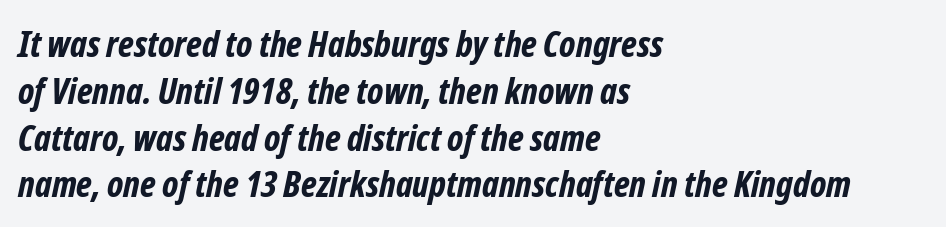
The image shows 36 px bold, condensed sans-serif type; set left-aligned, normal line spacing (1.3x), normal letter spacing, not underlined; low stroke contrast and a medium x-height.
